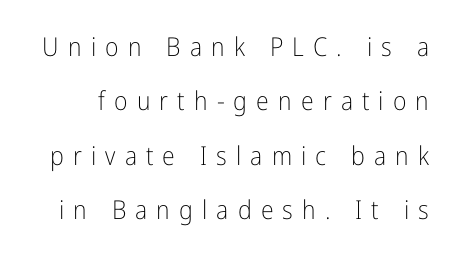
The image shows 26 px text type, upright; set loose line spacing (2.09x), unusually wide letter spacing (+0.35 em), not underlined.
